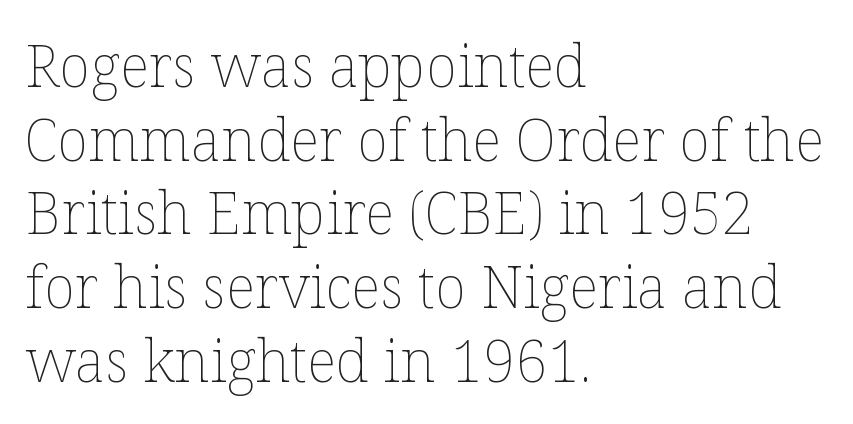
Q: Is the text bold? A: No.
Q: Is the text italic (slanted)? A: No, it is upright.
Q: Is the text underlined? A: No.
Q: How is the paragraph aligned? A: Left-aligned.
Q: Is the spacing between letters normal or unusually wide? A: Normal.
Q: Is the spacing between lines tight, normal or loose? A: Normal.
Q: Width (condensed, normal, or wide)? A: Normal.
Q: Stroke contrast? A: Low.
Q: x-height? A: Medium.
Q: Monospaced? A: No.
